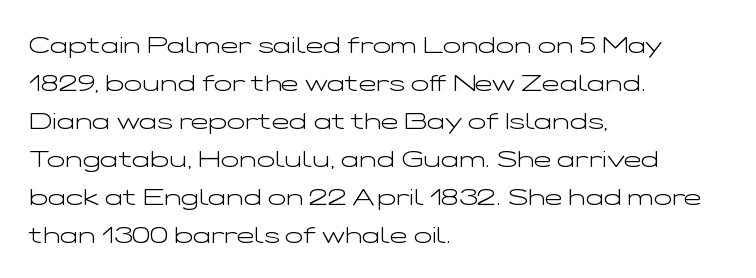
Caption: standard tracking, unaltered. How would I describe the line gaps? Plain and ordinary. Notice how the stems are strictly vertical — no italics here. The typeface has the unassuming heft of standard copy or less. The lines are quadded left.
